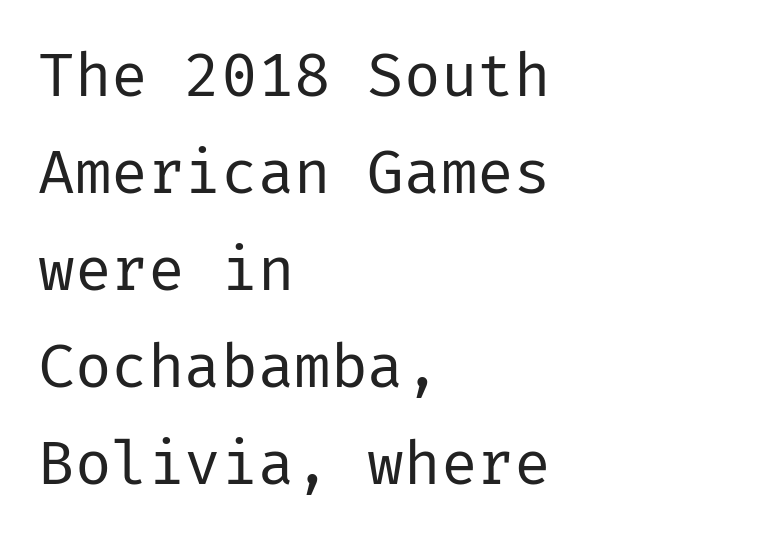
{"serif": "no", "italic": "no", "bold": "no", "weight": "regular", "width": "normal", "stroke_contrast": "low", "x_height": "medium", "underline": "no", "align": "left", "line_spacing": "normal", "line_spacing_ratio": 1.59, "letter_spacing": "normal", "letter_spacing_em": 0.0, "glyph_px": 61}
